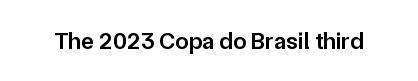
Q: Is the text bold? A: Semi-bold.
Q: Is the text italic (slanted)? A: No, it is upright.
Q: Is the text underlined? A: No.
Q: Is the spacing between letters normal or unusually wide? A: Normal.
